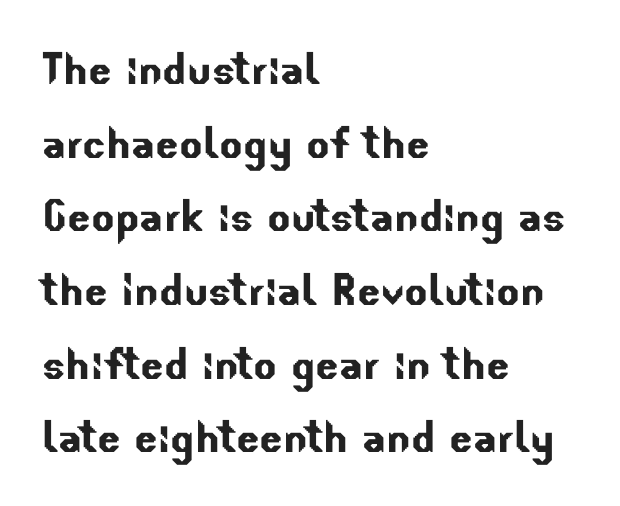
Q: Is the typeface a serif or a sans-serif typeface? A: Sans-serif.
Q: Is the text underlined? A: No.
Q: How is the paragraph aligned? A: Left-aligned.
Q: Is the spacing between letters normal or unusually wide? A: Normal.
Q: Is the spacing between lines tight, normal or loose? A: Normal.
Q: Width (condensed, normal, or wide)? A: Normal.
Q: Stroke contrast? A: Low.
Q: x-height? A: Small.
Q: Monospaced? A: No.
